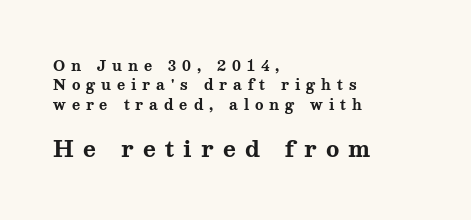
Q: Is the text bold? A: Yes.
Q: Is the text italic (slanted)? A: No, it is upright.
Q: Is the text underlined? A: No.
Q: How is the paragraph aligned? A: Left-aligned.
Q: Is the spacing between letters normal or unusually wide? A: Unusually wide.
Q: Is the spacing between lines tight, normal or loose? A: Normal.
Q: Which block of text is set in a larger size, the first (top) or the second (bottom)? A: The second (bottom) one.
